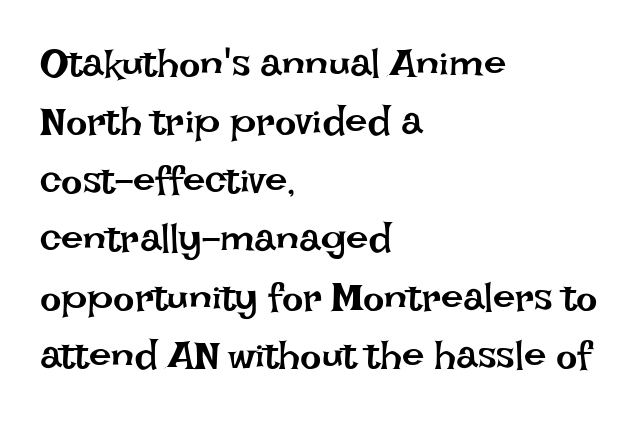
{"italic": "no", "bold": "no", "weight": "regular", "width": "normal", "stroke_contrast": "low", "x_height": "large", "monospaced": "no", "underline": "no", "align": "left", "line_spacing": "normal", "line_spacing_ratio": 1.46, "letter_spacing": "normal", "letter_spacing_em": 0.0, "glyph_px": 40}
